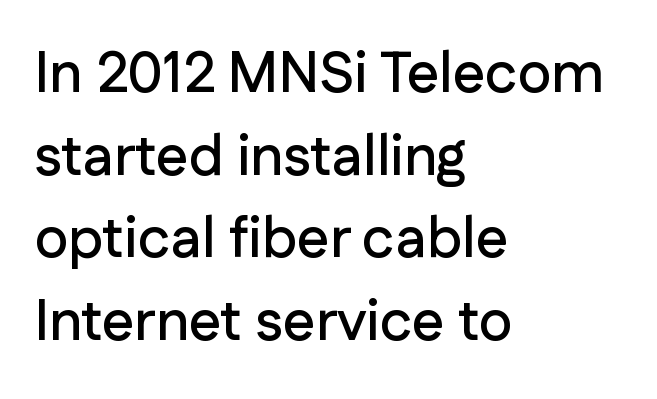
A roman cut, with each character standing at attention. Letters rest on an invisible, unmarked baseline. One glance says typical: line gaps are just what's usual. Does the type have serifs? No, each stem ends abruptly. The rendering uses natural spacing where letterforms have individual widths.
